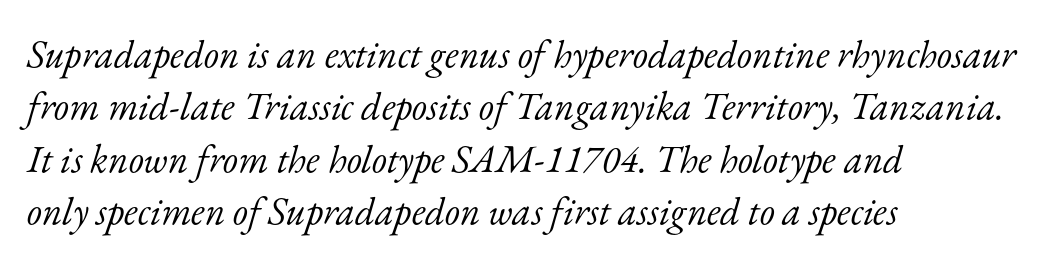
The image shows 39 px light serif type, italic (leaning right); set left-aligned, normal line spacing (1.34x), normal letter spacing, not underlined; low stroke contrast and a small x-height.
